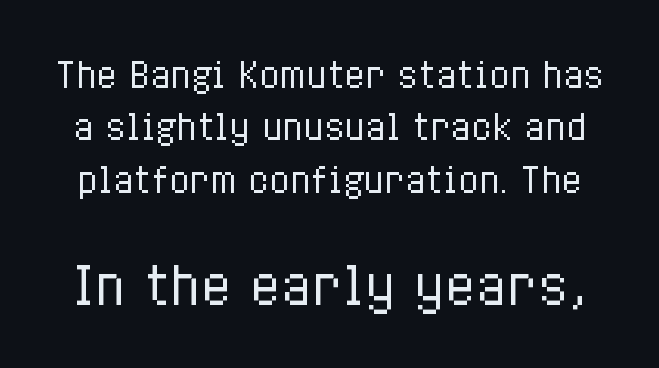
{"italic": "no", "bold": "no", "weight": "regular", "width": "condensed", "stroke_contrast": "low", "x_height": "medium", "monospaced": "no", "underline": "no", "line_spacing": "normal", "line_spacing_ratio": 1.54, "letter_spacing": "normal", "letter_spacing_em": 0.0, "larger_block": "second", "size_ratio": 1.5, "glyph_px": 51}
